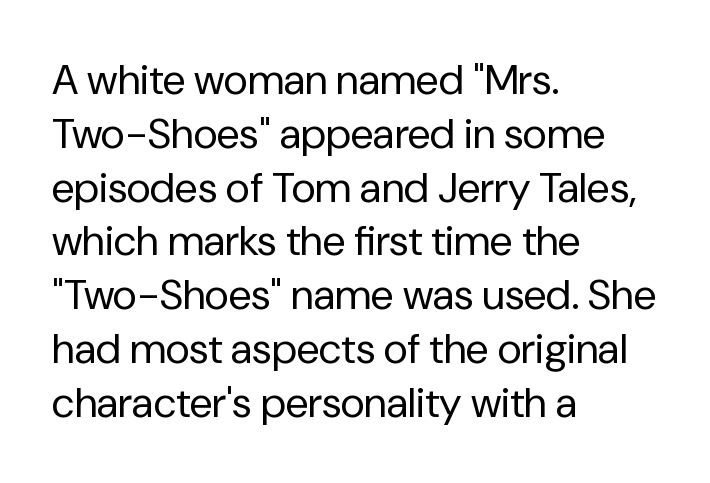
Evenly set lines give the paragraph a standard silhouette. The space directly below the letters is spotless. This sample uses an upright cut, with every glyph sitting square on the baseline. The typeface chosen for these lines omits serifs.
